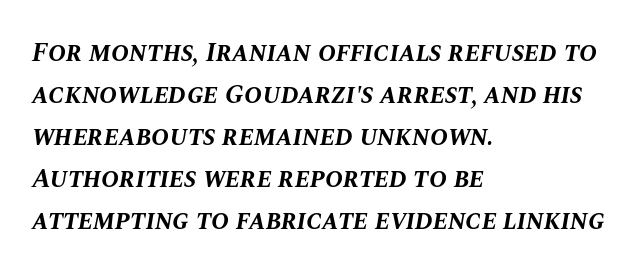
The image shows 27 px bold type, italic (leaning right); set left-aligned, normal line spacing (1.56x), normal letter spacing, not underlined.
